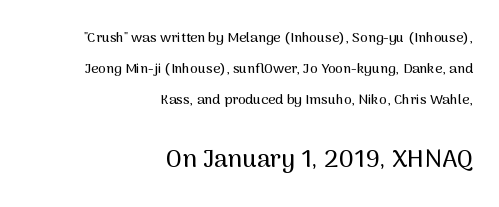
Q: Is the text italic (slanted)? A: No, it is upright.
Q: Is the text underlined? A: No.
Q: How is the paragraph aligned? A: Right-aligned.
Q: Is the spacing between letters normal or unusually wide? A: Normal.
Q: Is the spacing between lines tight, normal or loose? A: Loose.
Q: Which block of text is set in a larger size, the first (top) or the second (bottom)? A: The second (bottom) one.
